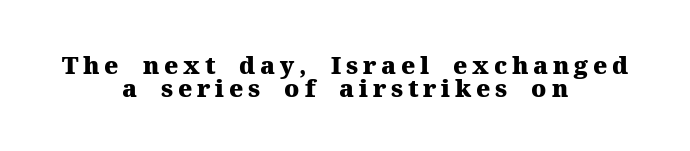
{"italic": "no", "bold": "yes", "underline": "no", "align": "center", "line_spacing": "tight", "line_spacing_ratio": 0.96, "letter_spacing": "wide", "letter_spacing_em": 0.2, "glyph_px": 24}
